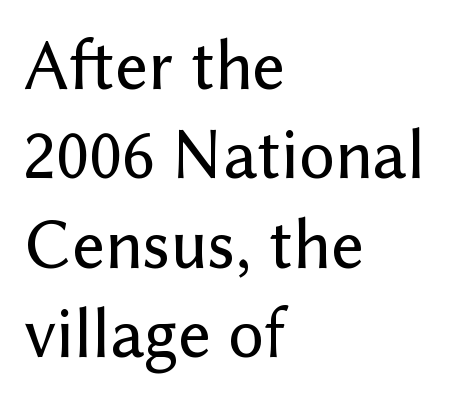
{"serif": "no", "italic": "no", "width": "normal", "stroke_contrast": "low", "x_height": "medium", "monospaced": "no", "underline": "no", "align": "left", "line_spacing": "normal", "line_spacing_ratio": 1.26, "letter_spacing": "normal", "letter_spacing_em": 0.0, "glyph_px": 71}
